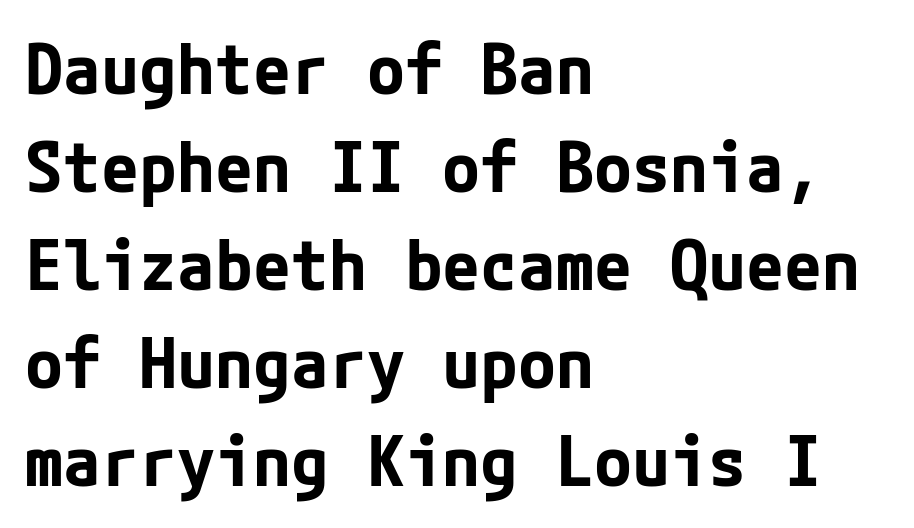
The passage shown stacks its lines at a standard gap. Underlining? Definitely not there. The font family rendered here belongs to the sans-serif group. Observe the ordinary spacing: letters are neighbours, not strangers.
